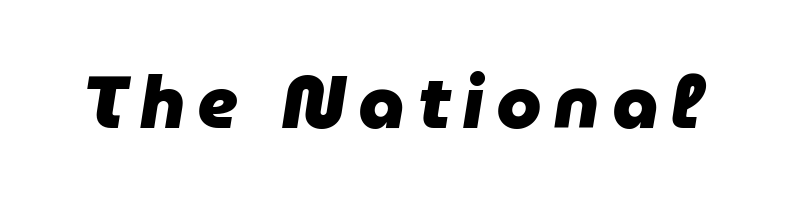
The glyphs have the mass of a bold cut. Note the varied advance widths — an 'i' is clearly narrower than an 'm'. Quick note: italic. The area under the type is left untouched.
